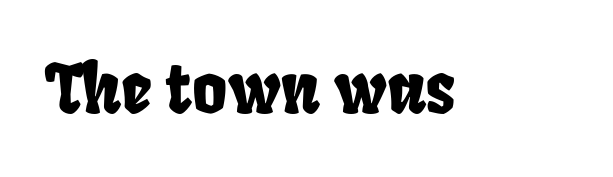
{"serif": "no", "width": "condensed", "stroke_contrast": "low", "x_height": "large", "monospaced": "no", "underline": "no", "letter_spacing": "normal", "letter_spacing_em": 0.0, "glyph_px": 67}
